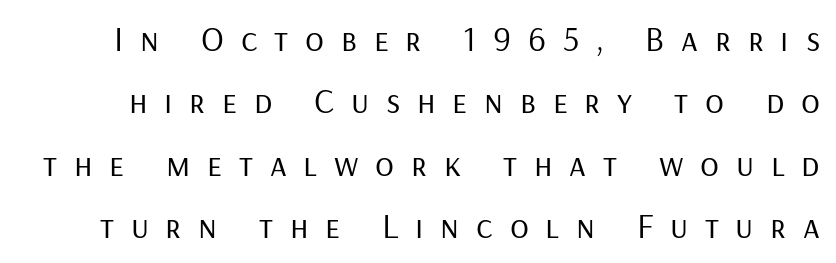
The image shows 35 px regular-weight sans-serif type, upright; set line spacing 1.78x, unusually wide letter spacing (+0.48 em), not underlined; low stroke contrast and a medium x-height.
